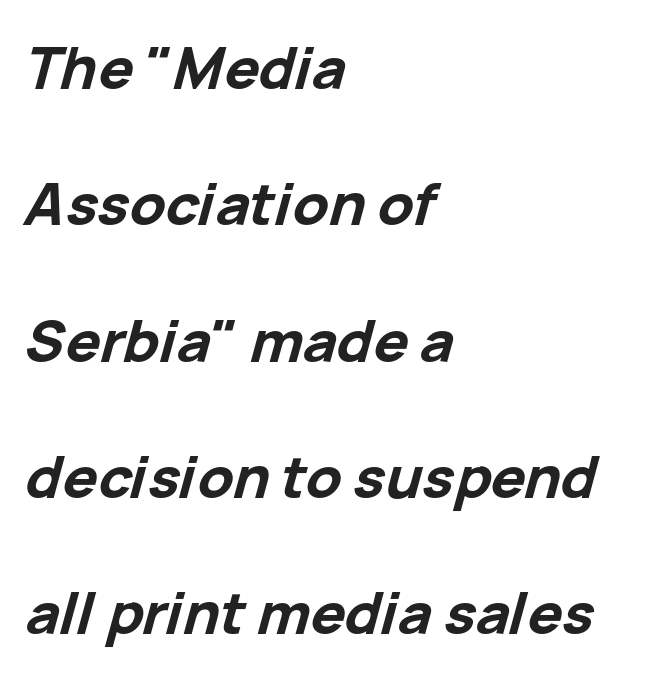
The image shows 58 px bold type, italic (leaning right); set left-aligned, loose line spacing (2.35x), normal letter spacing, not underlined; low stroke contrast and a medium x-height.
